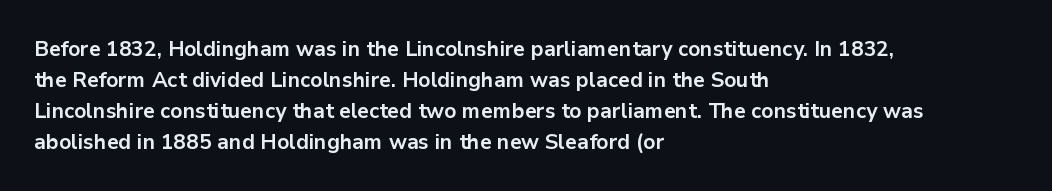
Q: Is the text bold? A: Yes.
Q: Is the text italic (slanted)? A: No, it is upright.
Q: Is the text underlined? A: No.
Q: How is the paragraph aligned? A: Left-aligned.
Q: Is the spacing between letters normal or unusually wide? A: Normal.
Q: Is the spacing between lines tight, normal or loose? A: Normal.
